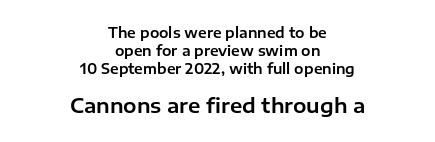
Q: Is the text italic (slanted)? A: No, it is upright.
Q: Is the text underlined? A: No.
Q: How is the paragraph aligned? A: Centered.
Q: Is the spacing between letters normal or unusually wide? A: Normal.
Q: Is the spacing between lines tight, normal or loose? A: Normal.
Q: Which block of text is set in a larger size, the first (top) or the second (bottom)? A: The second (bottom) one.
